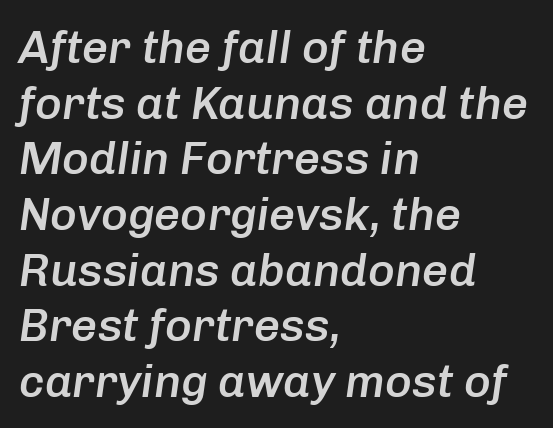
Proportional: the letters do not fall into vertical columns. Inter-character spacing is left at the font's built-in metrics. These lines are set flush left with a ragged right edge. Bare-footed words on every line. The passage shown is semibold, sitting just below true bold. Compared with ordinary roman type, these characters are visibly tilted.
